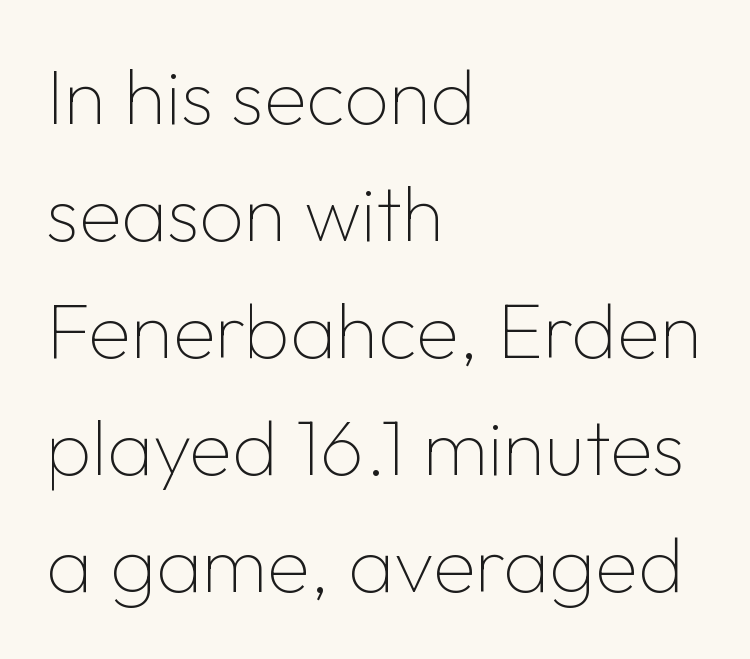
The vertical gap from one line to the next is medium. Notice how the passage keeps a crisp vertical edge on the left only. It's the straight-up-and-down kind of type. Counters stay open thanks to moderate or lighter strokes. Classification — sans serif.
